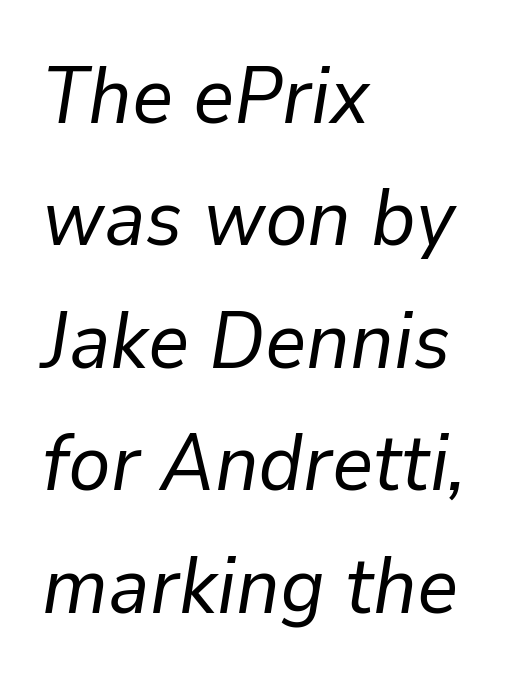
The image shows 80 px regular-weight type, italic (leaning right); set left-aligned, normal line spacing (1.53x), normal letter spacing, not underlined; low stroke contrast and a medium x-height.
